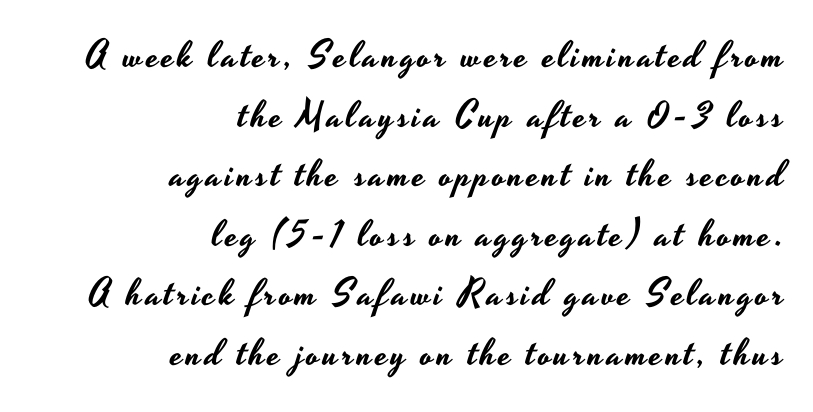
{"serif": "no", "width": "wide", "stroke_contrast": "low", "x_height": "small", "monospaced": "no", "underline": "no", "align": "right", "line_spacing": "normal", "line_spacing_ratio": 1.61, "glyph_px": 37}
